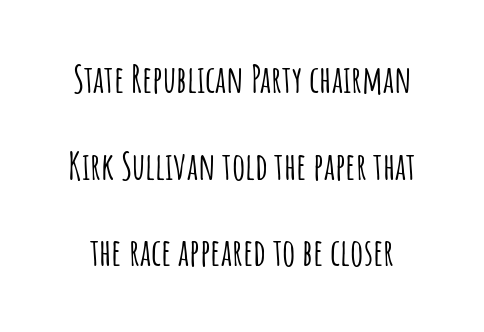
{"serif": "no", "italic": "no", "width": "condensed", "stroke_contrast": "low", "x_height": "large", "monospaced": "no", "underline": "no", "line_spacing": "loose", "line_spacing_ratio": 2.34, "letter_spacing": "normal", "letter_spacing_em": 0.0, "glyph_px": 37}
